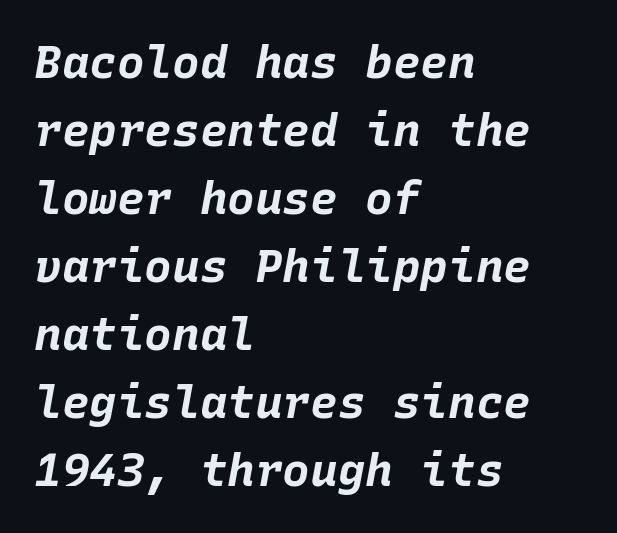
The image shows 46 px bold type, italic (leaning right), monospaced; set left-aligned, normal line spacing (1.48x), normal letter spacing, not underlined; low stroke contrast and a large x-height.
